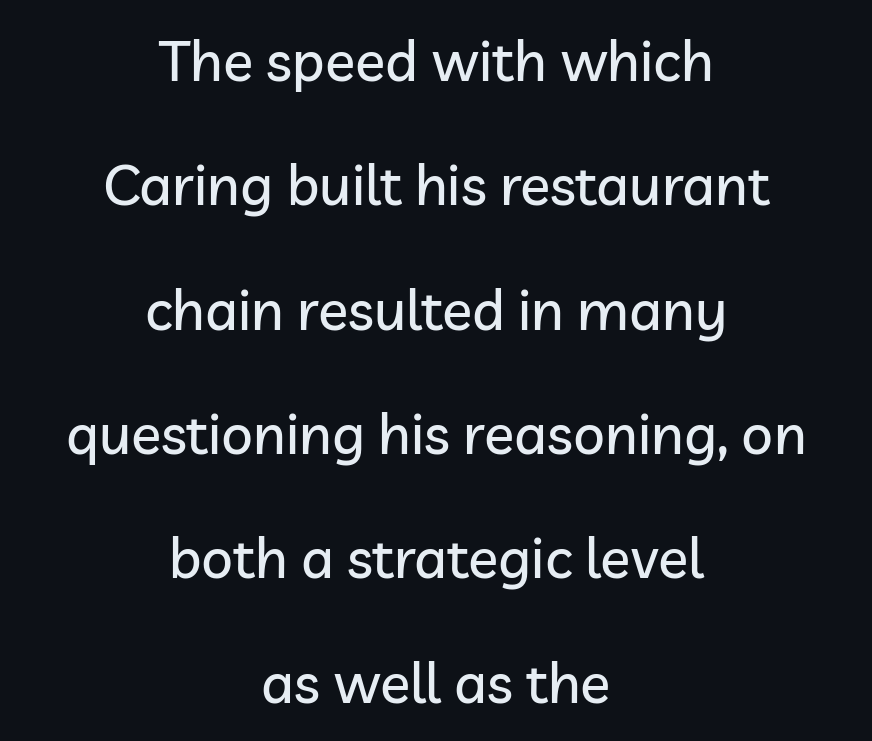
{"serif": "no", "italic": "no", "width": "normal", "stroke_contrast": "low", "x_height": "medium", "monospaced": "no", "underline": "no", "align": "center", "line_spacing": "loose", "line_spacing_ratio": 2.22, "letter_spacing": "normal", "letter_spacing_em": 0.0, "glyph_px": 56}
